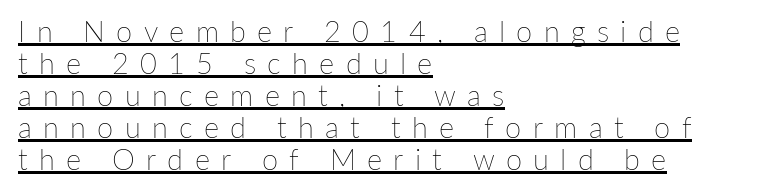
{"italic": "no", "bold": "no", "weight": "thin", "width": "normal", "stroke_contrast": "low", "x_height": "medium", "monospaced": "no", "underline": "yes", "align": "left", "line_spacing": "tight", "line_spacing_ratio": 1.1, "letter_spacing": "wide", "letter_spacing_em": 0.39, "glyph_px": 29}
